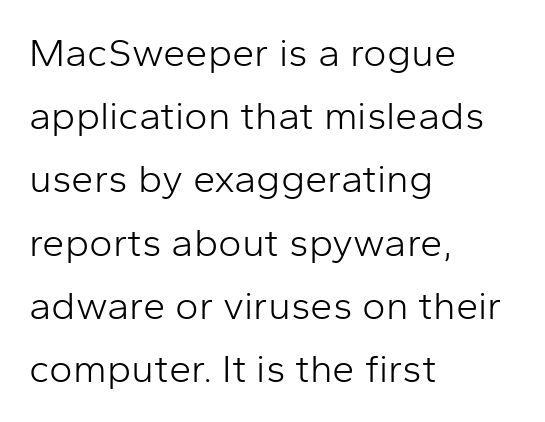
{"serif": "no", "italic": "no", "bold": "no", "weight": "light", "width": "normal", "stroke_contrast": "low", "x_height": "medium", "monospaced": "no", "underline": "no", "align": "left", "line_spacing": "normal", "line_spacing_ratio": 1.58, "letter_spacing": "normal", "letter_spacing_em": 0.0, "glyph_px": 40}
